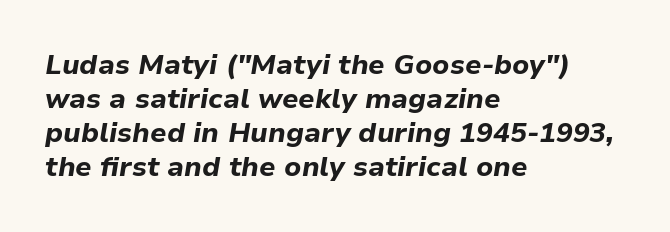
{"italic": "yes", "lean": "right", "slant_degrees": 9, "bold": "yes", "weight": "bold", "width": "normal", "stroke_contrast": "low", "x_height": "medium", "monospaced": "no", "underline": "no", "align": "left", "line_spacing_ratio": 1.22, "letter_spacing": "normal", "letter_spacing_em": 0.0, "glyph_px": 28}
